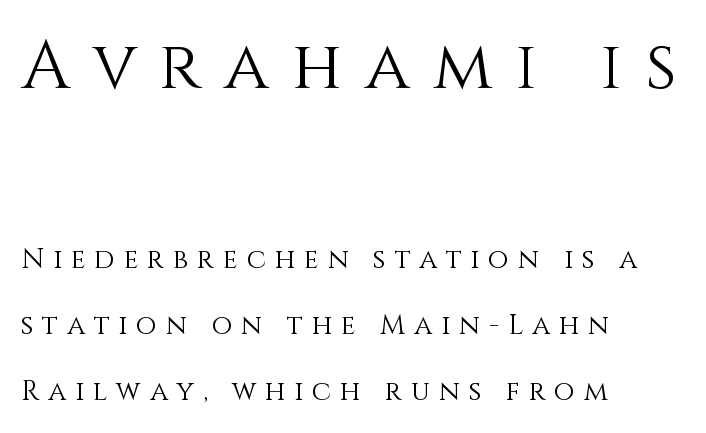
Is this a fixed-width face? No — the glyphs have proportional, varying widths. One glance says open: line gaps are wider than usual. The rag falls on the right side of this text block. Size contrast runs from large at the top to small at the bottom. Is this a heavy cut? Hardly; it is regular or lighter. Any mark beneath the type? The region is blank.
